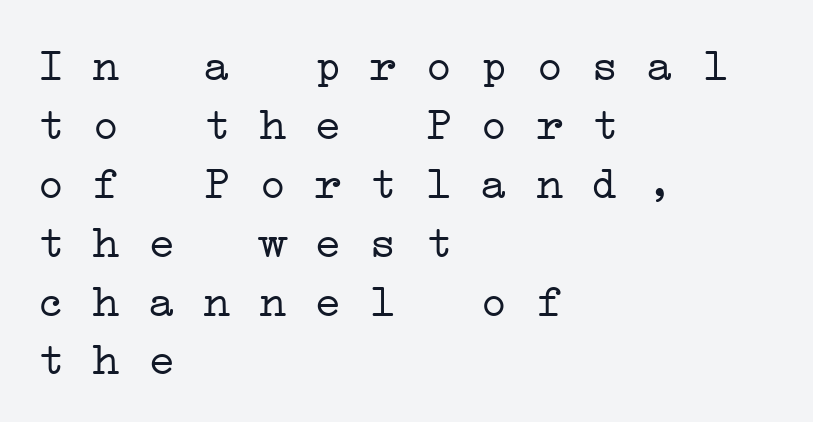
The image shows 46 px light, wide serif type, monospaced; set left-aligned, normal line spacing (1.28x), normal letter spacing, not underlined; low stroke contrast and a medium x-height.
